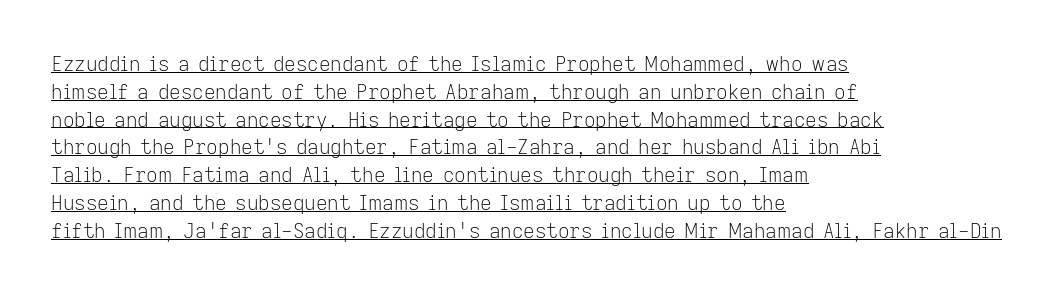
These characters rest on top of a visible drawn line. The strokes carry an ordinary text weight at most. Posture: straight, roman, zero tilt. The vertical gap from one line to the next is medium. A classic flush-left, rag-right setting is used for this passage. The rendering keeps characters at their native spacing.
